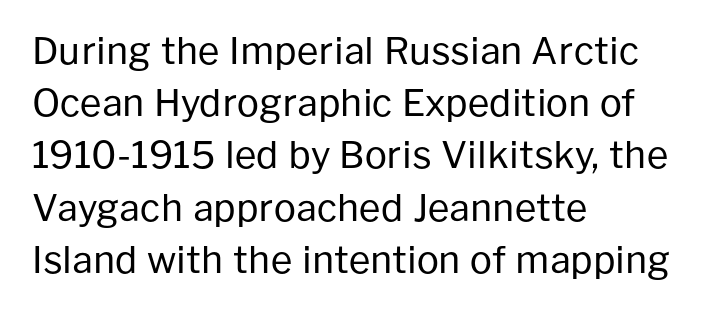
Spacing verdict: proportional, widths tailored to each character. Beneath every word, the page is bare. This sample uses an upright cut, with every glyph sitting square on the baseline. Summary of vertical rhythm: regular, with standard interline spacing.
